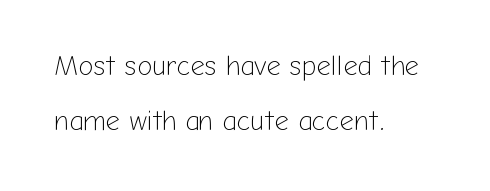
Heaviness? Minimal to ordinary, like unemphasized prose. Proportional: the letters do not fall into vertical columns. The type is set solid horizontally, with unmodified tracking. Examine the stroke ends and you'll find no serifs. These lines stack with their left ends in a neat column. The vertical gap from one line to the next is large.
